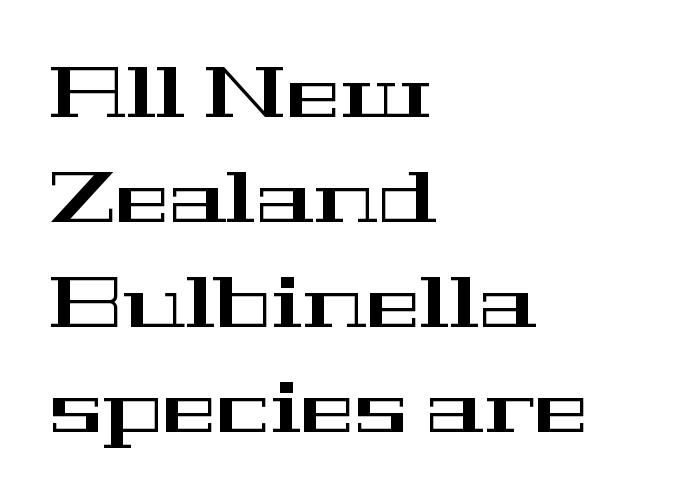
{"serif": "yes", "italic": "no", "width": "wide", "stroke_contrast": "high", "x_height": "medium", "monospaced": "no", "underline": "no", "align": "left", "line_spacing": "normal", "line_spacing_ratio": 1.44, "letter_spacing": "normal", "letter_spacing_em": 0.0, "glyph_px": 73}
